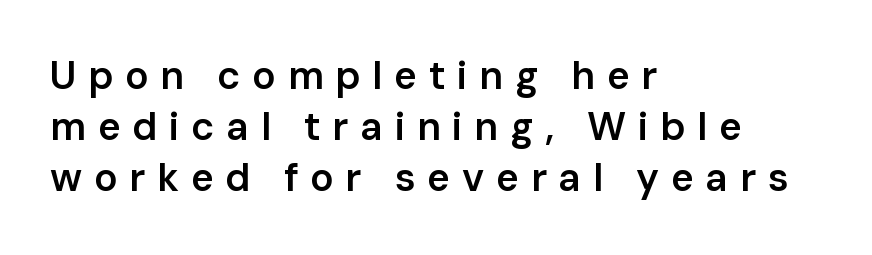
The image shows 39 px semibold sans-serif type, upright; set left-aligned, normal line spacing (1.31x), unusually wide letter spacing (+0.3 em), not underlined; low stroke contrast and a medium x-height.
